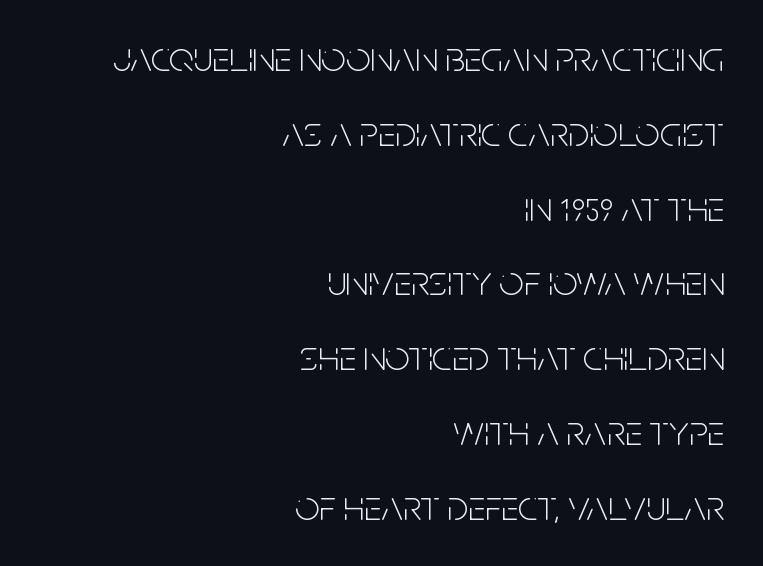
The image shows 43 px light, condensed sans-serif type, upright; set right-aligned, line spacing 1.74x, normal letter spacing, not underlined; low stroke contrast and a large x-height.
